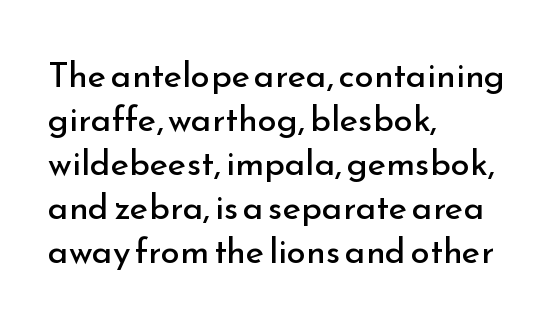
Q: Is the text bold? A: No.
Q: Is the text italic (slanted)? A: No, it is upright.
Q: Is the typeface a serif or a sans-serif typeface? A: Sans-serif.
Q: Is the text underlined? A: No.
Q: How is the paragraph aligned? A: Left-aligned.
Q: Is the spacing between letters normal or unusually wide? A: Normal.
Q: Is the spacing between lines tight, normal or loose? A: Normal.
Q: Width (condensed, normal, or wide)? A: Normal.
Q: Stroke contrast? A: Low.
Q: x-height? A: Small.
Q: Monospaced? A: No.
